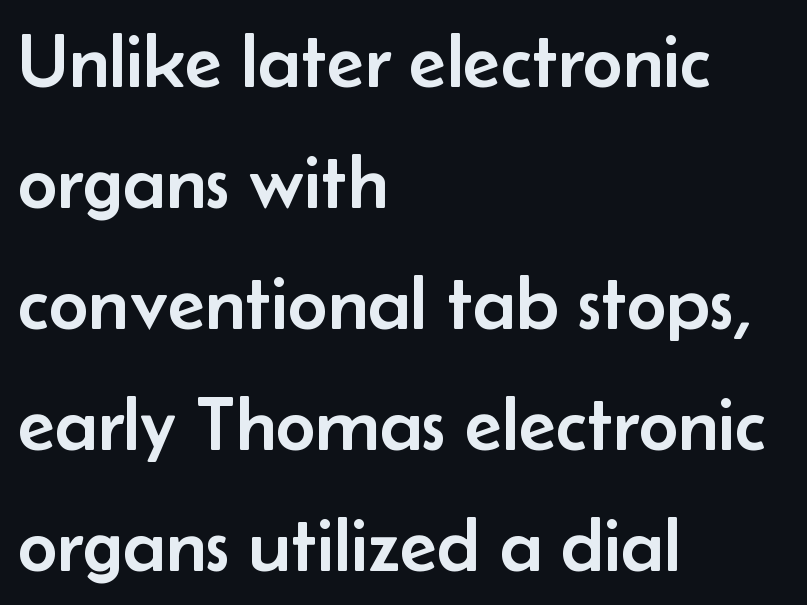
The image shows 77 px sans-serif type, upright; set left-aligned, normal line spacing (1.57x), normal letter spacing, not underlined; low stroke contrast and a small x-height.
